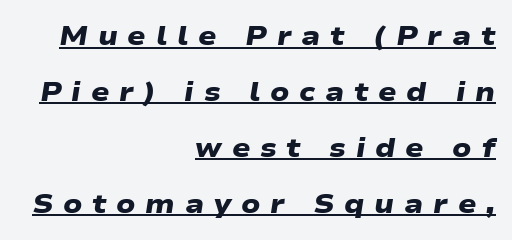
{"bold": "yes", "underline": "yes", "align": "right", "line_spacing": "loose", "line_spacing_ratio": 2.07, "letter_spacing": "wide", "letter_spacing_em": 0.36, "glyph_px": 27}
